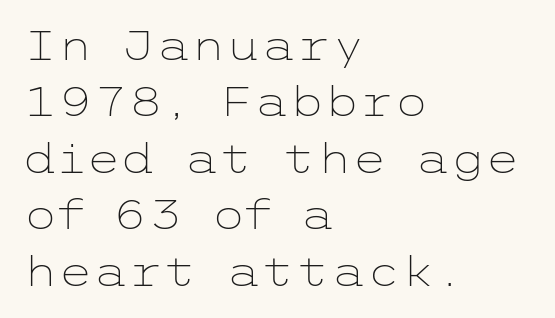
Q: Is the text bold? A: No.
Q: Is the text italic (slanted)? A: No, it is upright.
Q: Is the typeface a serif or a sans-serif typeface? A: Sans-serif.
Q: Is the text underlined? A: No.
Q: How is the paragraph aligned? A: Left-aligned.
Q: Is the spacing between letters normal or unusually wide? A: Normal.
Q: Is the spacing between lines tight, normal or loose? A: Normal.
Q: Width (condensed, normal, or wide)? A: Wide.
Q: Stroke contrast? A: Low.
Q: x-height? A: Medium.
